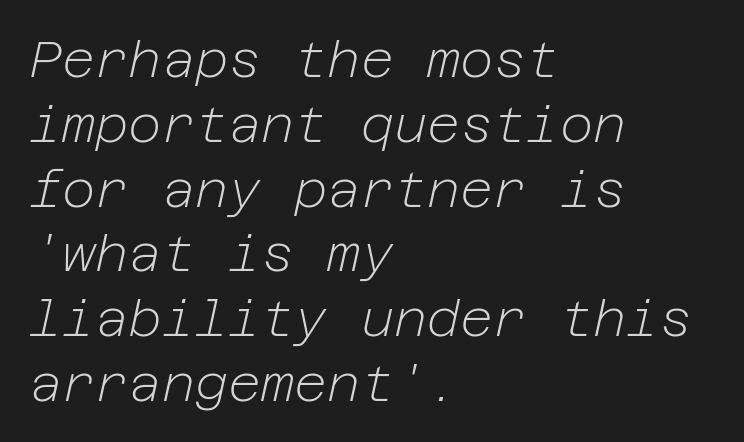
Think standard paragraph weight, or any step lighter than that. Rows of type keep a routine distance in the vertical direction. Notice how the passage keeps a crisp vertical edge on the left only. These lines keep a tight, regular rhythm from letter to letter. If you drew a line through each stem, it would be angled.
